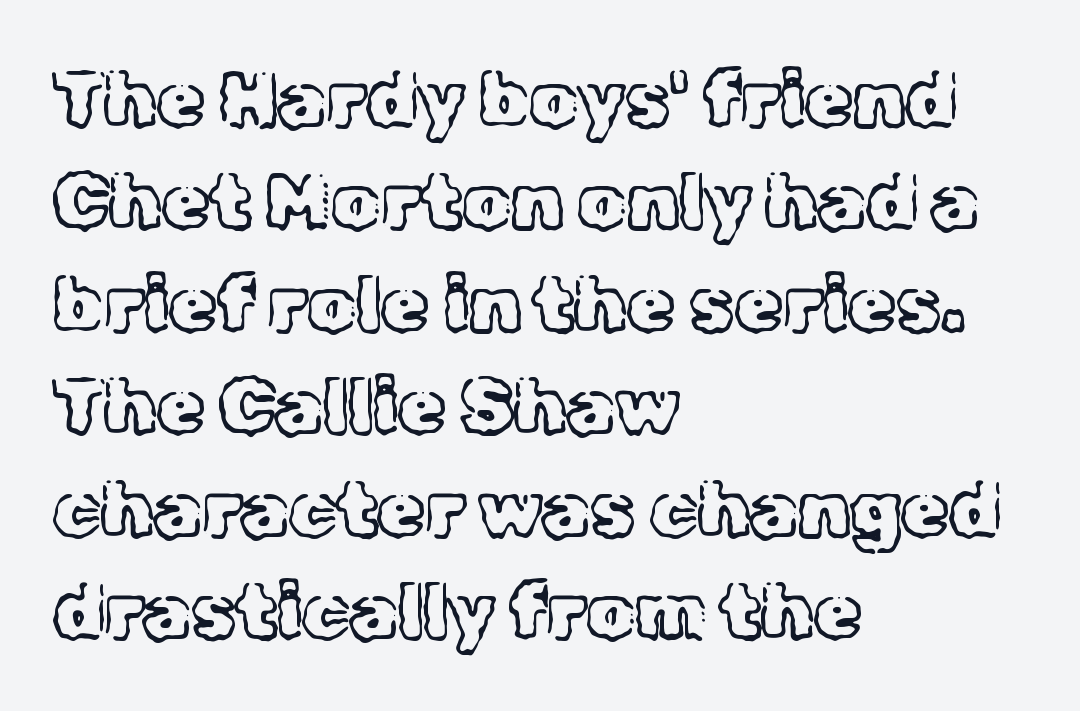
Line beginnings align vertically; line endings do not. Think of a printed novel: that variable character pitch is what you see here. Clear beneath every line of the passage. This is the regular roman posture of the typeface.
